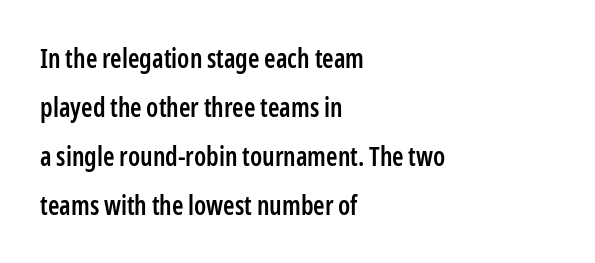
{"italic": "no", "bold": "semi", "underline": "no", "align": "left", "line_spacing_ratio": 1.88, "letter_spacing": "normal", "letter_spacing_em": 0.0, "glyph_px": 26}
